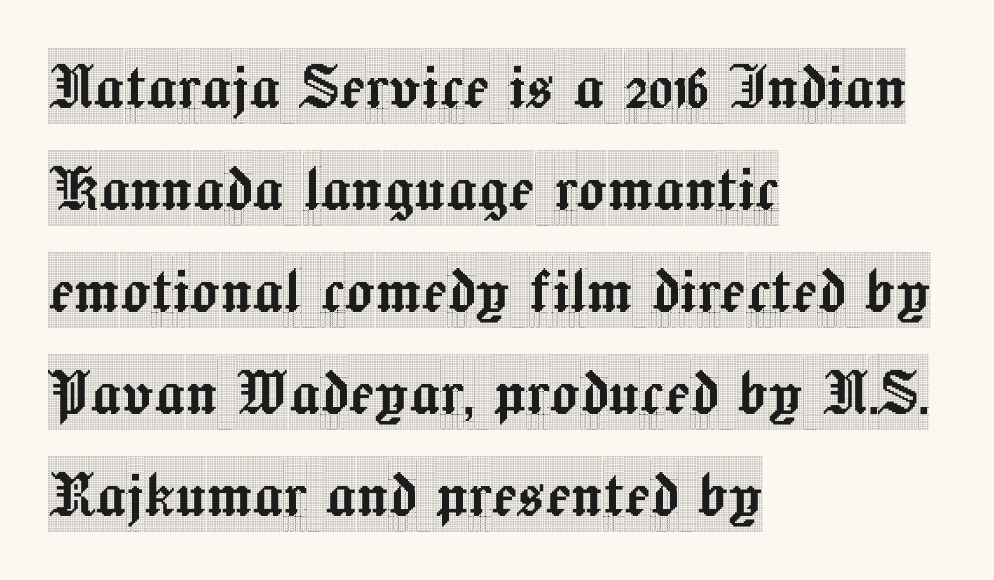
{"serif": "yes", "italic": "no", "width": "condensed", "x_height": "large", "monospaced": "no", "underline": "no", "align": "left", "line_spacing": "normal", "line_spacing_ratio": 1.36, "letter_spacing": "normal", "letter_spacing_em": 0.0, "glyph_px": 75}
